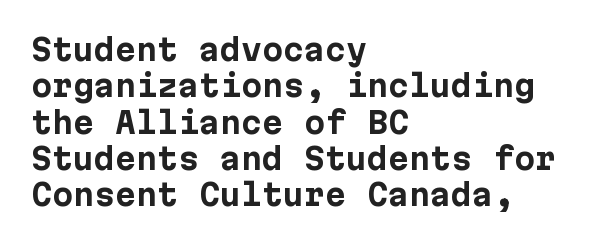
The image shows 30 px bold sans-serif type, upright; set left-aligned, line spacing 1.21x, normal letter spacing, not underlined; low stroke contrast and a medium x-height.
